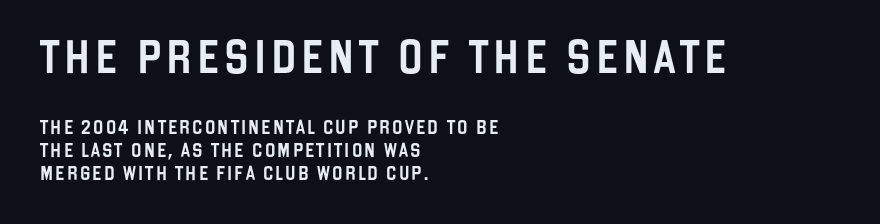
The image shows 33 px condensed sans-serif type, upright; set left-aligned, normal line spacing (1.63x), not underlined; the first (top) block is 2.36x larger; low stroke contrast and a large x-height.
